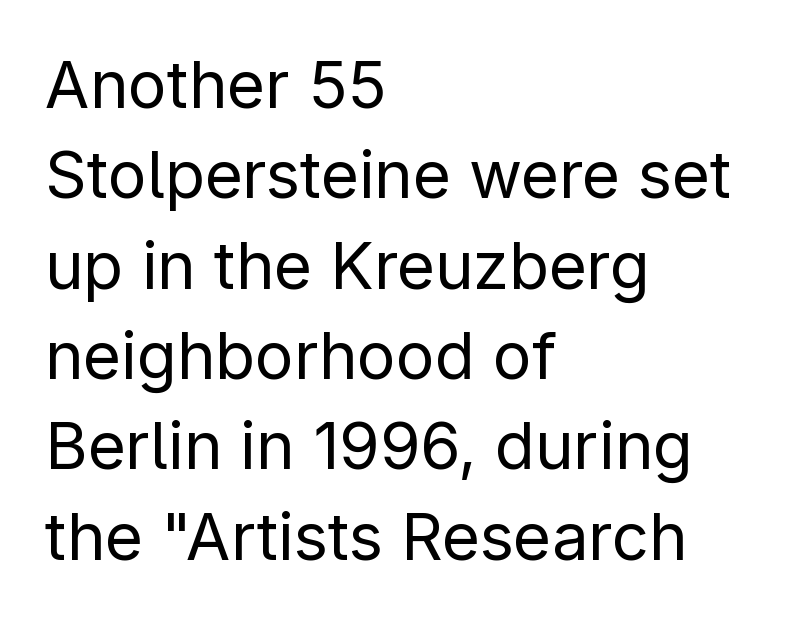
Q: Is the text bold? A: No.
Q: Is the text italic (slanted)? A: No, it is upright.
Q: Is the typeface a serif or a sans-serif typeface? A: Sans-serif.
Q: Is the text underlined? A: No.
Q: How is the paragraph aligned? A: Left-aligned.
Q: Is the spacing between letters normal or unusually wide? A: Normal.
Q: Is the spacing between lines tight, normal or loose? A: Normal.
Q: Width (condensed, normal, or wide)? A: Normal.
Q: Stroke contrast? A: Low.
Q: x-height? A: Medium.
Q: Monospaced? A: No.
